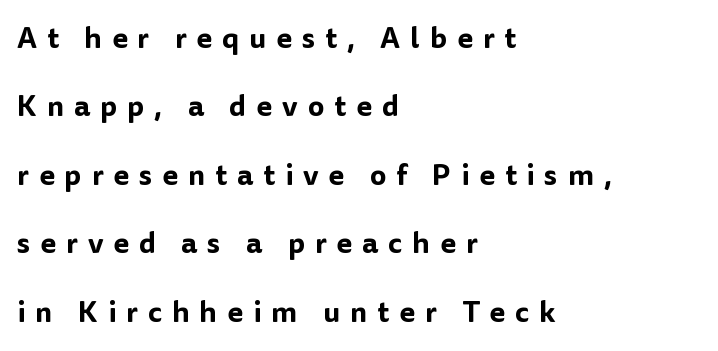
The words here are not underlined. Posture: upright roman. These lines are set flush left with a ragged right edge. In terms of letterform style, serifs are entirely absent.
